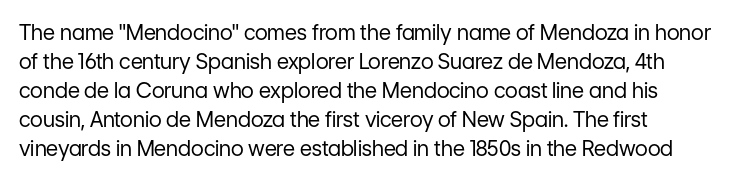
The image shows 21 px text type, upright; set left-aligned, normal line spacing (1.38x), normal letter spacing, not underlined.
